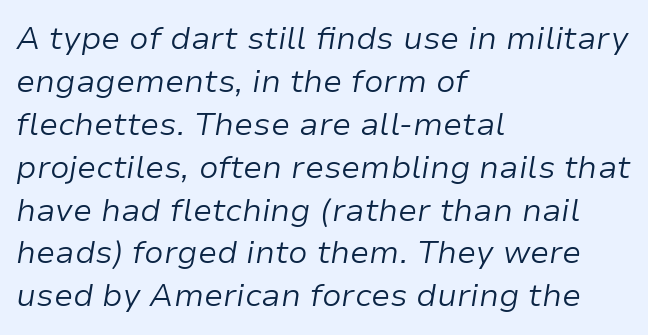
The image shows 32 px light type, italic (leaning right); set left-aligned, normal line spacing (1.34x), normal letter spacing, not underlined; low stroke contrast and a medium x-height.
